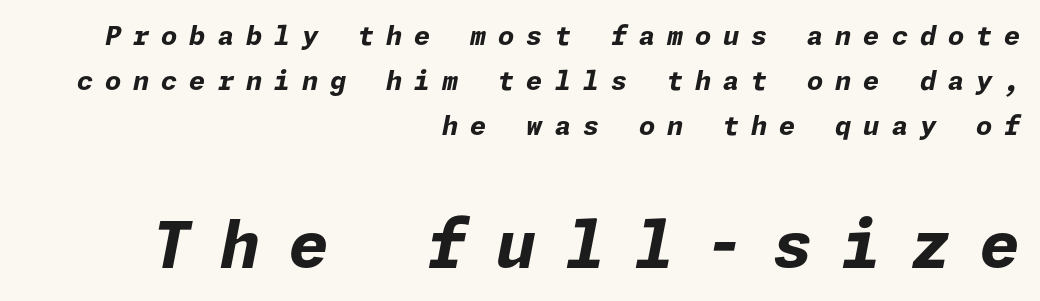
Q: Is the text bold? A: Yes.
Q: Is the text italic (slanted)? A: Yes, it leans right by about 11 degrees.
Q: Is the text underlined? A: No.
Q: How is the paragraph aligned? A: Right-aligned.
Q: Is the spacing between letters normal or unusually wide? A: Unusually wide.
Q: Which block of text is set in a larger size, the first (top) or the second (bottom)? A: The second (bottom) one.
Q: Width (condensed, normal, or wide)? A: Normal.
Q: Stroke contrast? A: Low.
Q: x-height? A: Medium.
